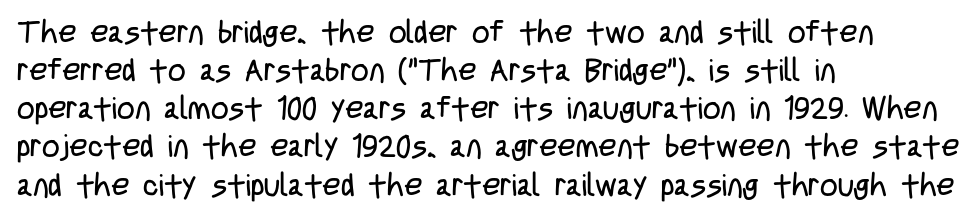
Q: Is the text bold? A: No.
Q: Is the text italic (slanted)? A: No, it is upright.
Q: Is the typeface a serif or a sans-serif typeface? A: Sans-serif.
Q: Is the text underlined? A: No.
Q: How is the paragraph aligned? A: Left-aligned.
Q: Is the spacing between letters normal or unusually wide? A: Normal.
Q: Width (condensed, normal, or wide)? A: Condensed.
Q: Stroke contrast? A: Low.
Q: x-height? A: Large.
Q: Monospaced? A: No.
